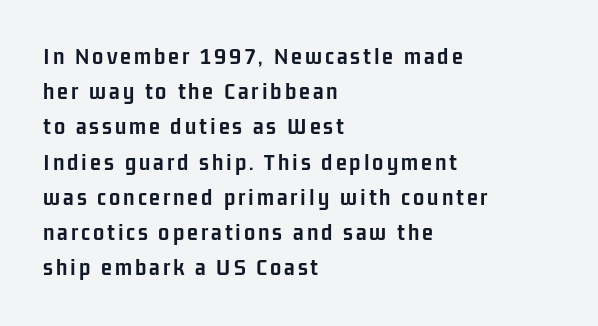
The image shows 25 px bold type, upright; set left-aligned, normal line spacing (1.41x), not underlined.
